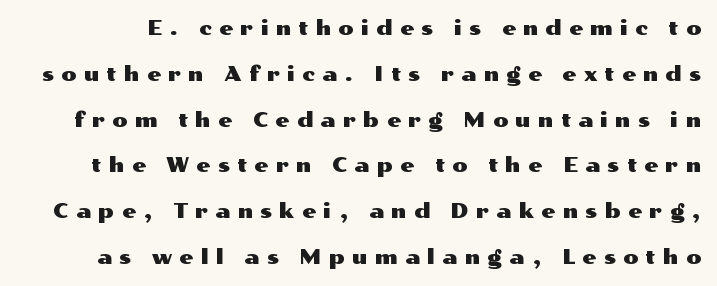
Plain, unruled lines of type. Notice the wide empty band between every row — that's loose leading. Inter-character spacing is expanded well beyond the font's built-in metrics. The specimen reads as upright at a glance.
